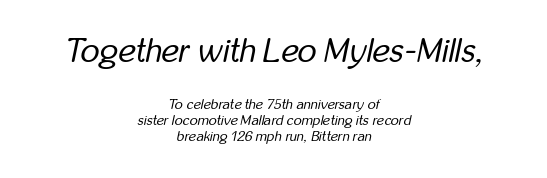
This sample is center-justified, so both line endings float freely. The first block has been scaled up relative to the second. No heavy texture on the line: the type isn't bold. How would I describe the line gaps? Narrow and economical.
